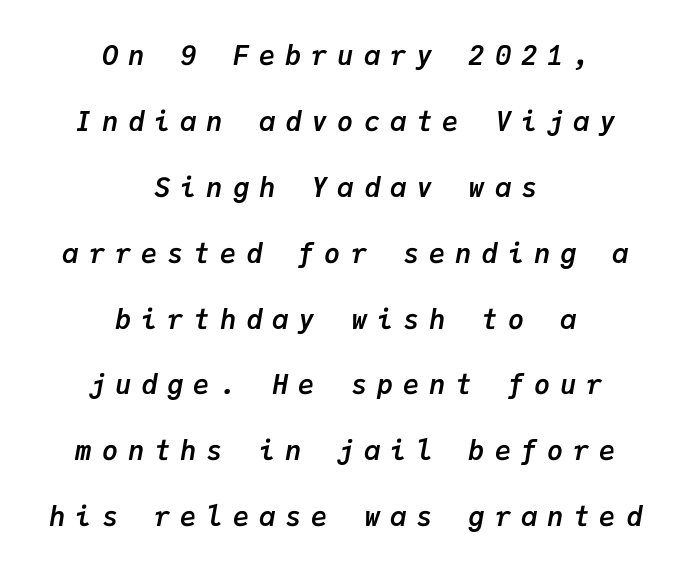
When letters slant like this, we call the style italic. Short note: letters widely spaced. Rows of type keep a wide berth in the vertical direction. A bare baseline throughout the passage.
